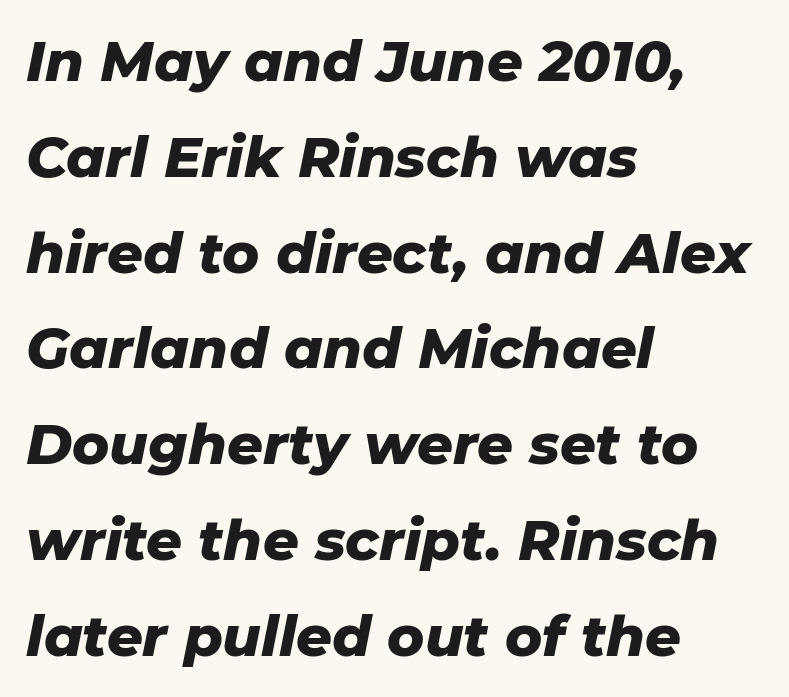
{"italic": "yes", "lean": "right", "slant_degrees": 11, "bold": "yes", "weight": "heavy", "width": "normal", "stroke_contrast": "low", "x_height": "medium", "monospaced": "no", "underline": "no", "align": "left", "line_spacing_ratio": 1.71, "letter_spacing": "normal", "letter_spacing_em": 0.0, "glyph_px": 56}
